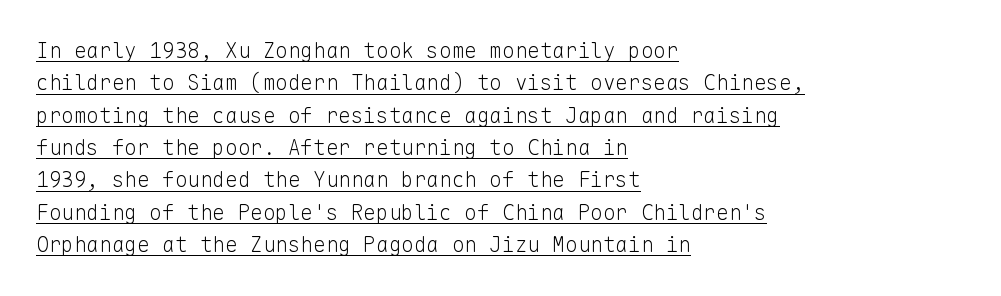
The image shows 21 px text type, upright; set left-aligned, normal line spacing (1.54x), normal letter spacing, underlined.
